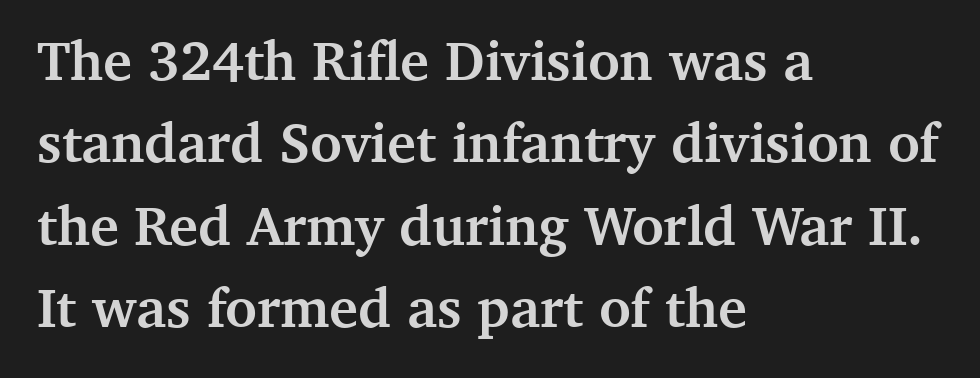
{"serif": "yes", "italic": "no", "bold": "yes", "weight": "semibold", "width": "normal", "stroke_contrast": "medium", "x_height": "medium", "monospaced": "no", "underline": "no", "align": "left", "line_spacing": "normal", "line_spacing_ratio": 1.5, "letter_spacing": "normal", "letter_spacing_em": 0.0, "glyph_px": 55}
